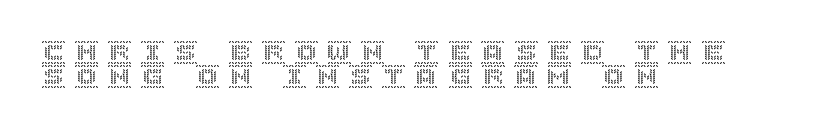
{"italic": "no", "underline": "no", "align": "left", "line_spacing": "tight", "line_spacing_ratio": 1.02, "letter_spacing": "wide", "letter_spacing_em": 0.38, "glyph_px": 24}
